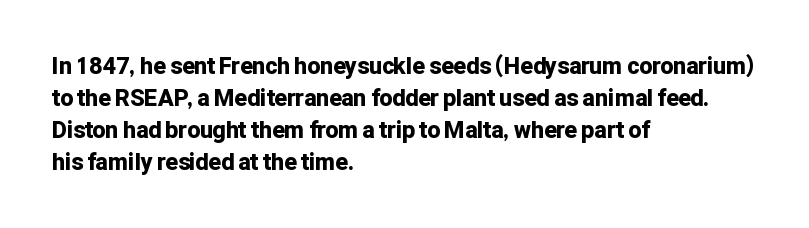
Q: Is the text bold? A: Yes.
Q: Is the text italic (slanted)? A: No, it is upright.
Q: Is the text underlined? A: No.
Q: How is the paragraph aligned? A: Left-aligned.
Q: Is the spacing between letters normal or unusually wide? A: Normal.
Q: Is the spacing between lines tight, normal or loose? A: Normal.
